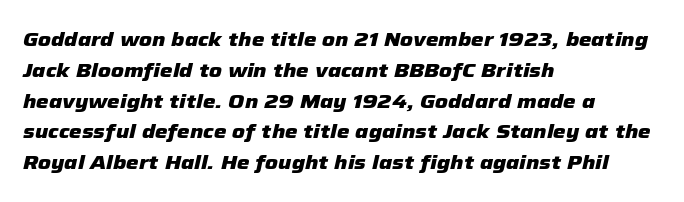
The image shows 20 px bold type, italic (leaning right); set left-aligned, normal line spacing (1.54x), normal letter spacing, not underlined.
